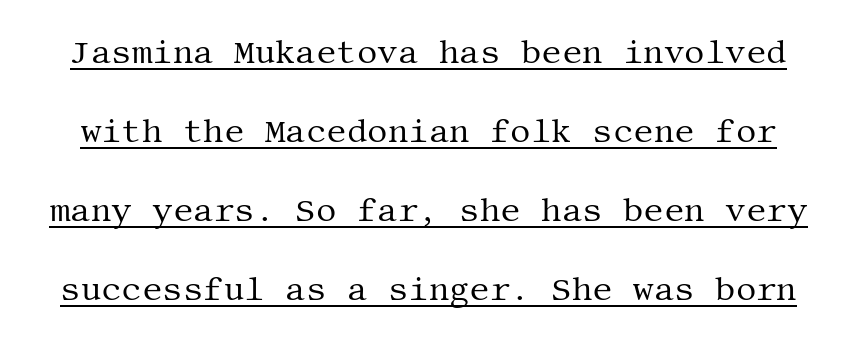
{"serif": "yes", "italic": "no", "bold": "no", "weight": "regular", "width": "normal", "stroke_contrast": "medium", "x_height": "large", "underline": "yes", "line_spacing": "loose", "line_spacing_ratio": 2.47, "letter_spacing": "normal", "letter_spacing_em": 0.0, "glyph_px": 32}
